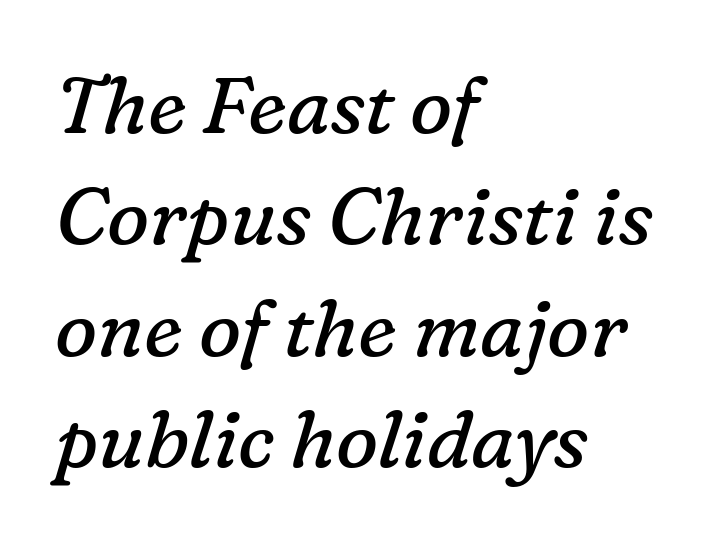
{"serif": "yes", "italic": "yes", "lean": "right", "slant_degrees": 16, "bold": "no", "weight": "regular", "width": "normal", "stroke_contrast": "low", "x_height": "medium", "monospaced": "no", "underline": "no", "align": "left", "line_spacing": "normal", "line_spacing_ratio": 1.41, "letter_spacing": "normal", "letter_spacing_em": 0.0, "glyph_px": 79}
